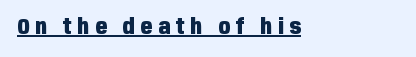
The image shows 21 px bold type, upright; set left-aligned, unusually wide letter spacing (+0.29 em), underlined.
